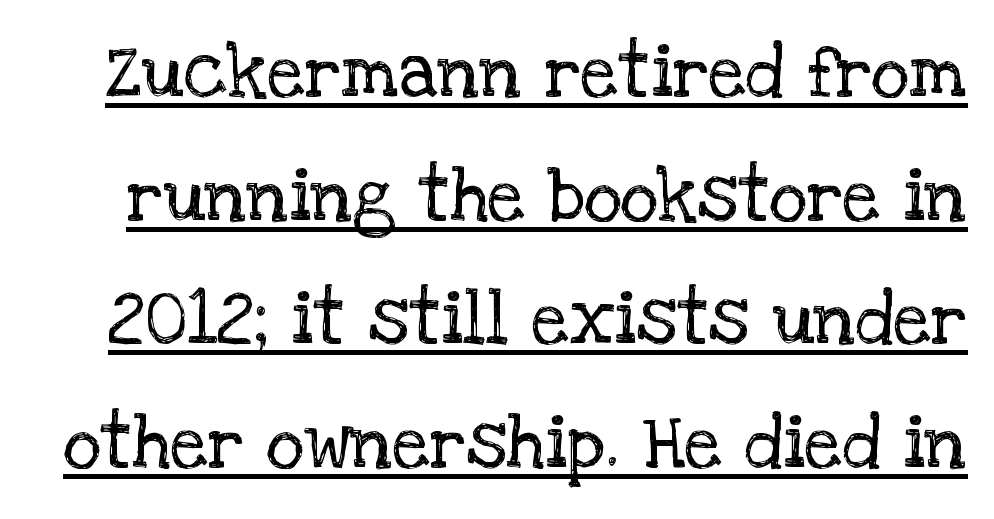
The image shows 74 px regular-weight serif type, upright; set normal line spacing (1.67x), normal letter spacing, underlined; low stroke contrast and a large x-height.
